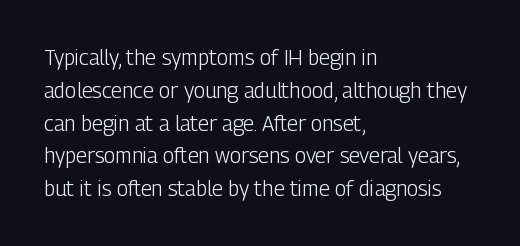
Upright lettering throughout. The rows are spaced the way most documents space them. These lines stack with their left ends in a neat column. The space beneath each line is pristine and unruled. This sample uses plain, unmodified letter spacing. Stem width sits at or under what a default text font uses.
